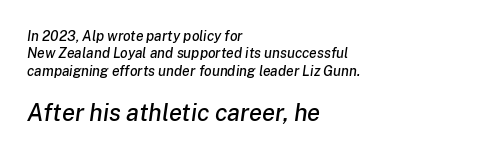
{"italic": "yes", "lean": "right", "slant_degrees": 8, "underline": "no", "align": "left", "line_spacing_ratio": 1.24, "letter_spacing": "normal", "letter_spacing_em": 0.0, "larger_block": "second", "size_ratio": 1.71, "glyph_px": 24}
